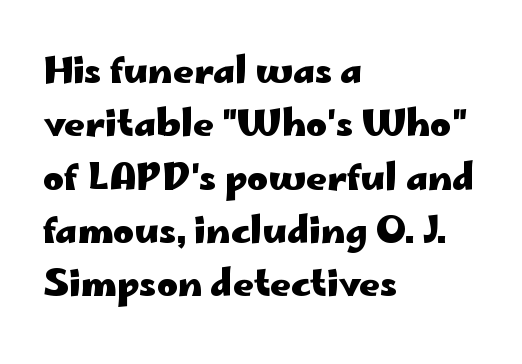
{"serif": "no", "italic": "no", "bold": "yes", "weight": "heavy", "width": "wide", "stroke_contrast": "low", "x_height": "small", "monospaced": "no", "underline": "no", "align": "left", "line_spacing": "normal", "line_spacing_ratio": 1.48, "letter_spacing": "normal", "letter_spacing_em": 0.0, "glyph_px": 36}
